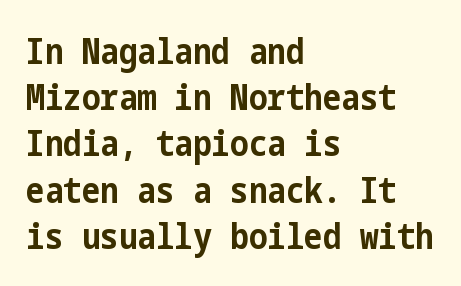
Q: Is the text bold? A: Yes.
Q: Is the text italic (slanted)? A: No, it is upright.
Q: Is the typeface a serif or a sans-serif typeface? A: Sans-serif.
Q: Is the text underlined? A: No.
Q: How is the paragraph aligned? A: Left-aligned.
Q: Is the spacing between letters normal or unusually wide? A: Normal.
Q: Is the spacing between lines tight, normal or loose? A: Normal.
Q: Width (condensed, normal, or wide)? A: Condensed.
Q: Stroke contrast? A: Low.
Q: x-height? A: Medium.
